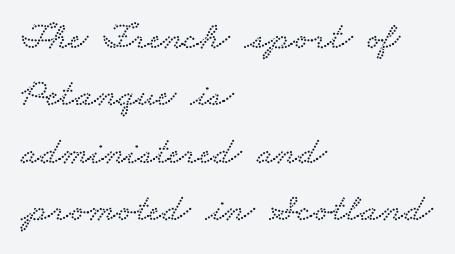
{"serif": "yes", "width": "wide", "stroke_contrast": "low", "x_height": "small", "monospaced": "no", "underline": "no", "align": "left", "line_spacing": "normal", "line_spacing_ratio": 1.47, "letter_spacing": "normal", "letter_spacing_em": 0.0, "glyph_px": 39}
